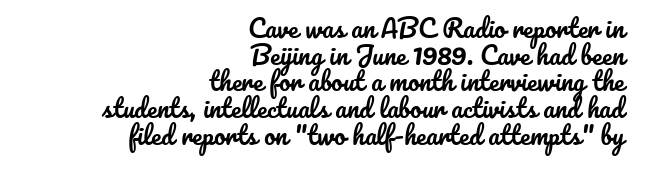
{"underline": "no", "align": "right", "line_spacing": "tight", "line_spacing_ratio": 1.07, "letter_spacing": "normal", "letter_spacing_em": 0.0, "glyph_px": 25}
